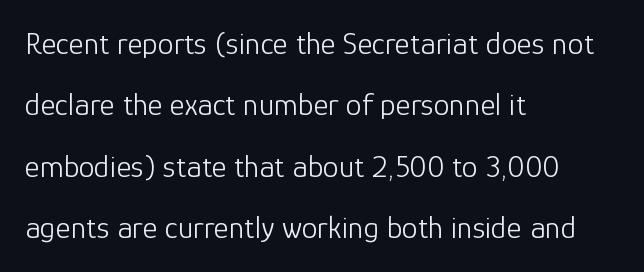
Q: Is the text bold? A: No.
Q: Is the text italic (slanted)? A: No, it is upright.
Q: Is the typeface a serif or a sans-serif typeface? A: Sans-serif.
Q: Is the text underlined? A: No.
Q: How is the paragraph aligned? A: Left-aligned.
Q: Is the spacing between letters normal or unusually wide? A: Normal.
Q: Is the spacing between lines tight, normal or loose? A: Loose.
Q: Width (condensed, normal, or wide)? A: Normal.
Q: Stroke contrast? A: Low.
Q: x-height? A: Medium.
Q: Monospaced? A: No.
